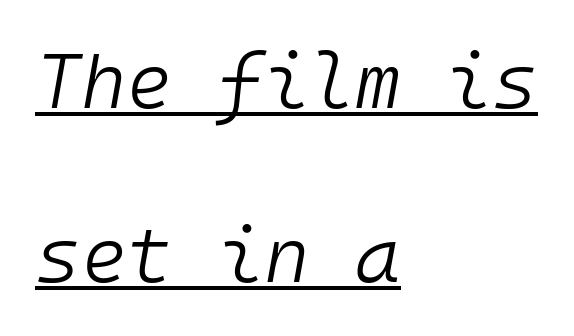
{"italic": "yes", "lean": "right", "slant_degrees": 10, "bold": "no", "weight": "light", "width": "normal", "stroke_contrast": "low", "x_height": "medium", "monospaced": "yes", "underline": "yes", "align": "left", "line_spacing": "loose", "line_spacing_ratio": 2.23, "letter_spacing": "normal", "letter_spacing_em": 0.0, "glyph_px": 78}
